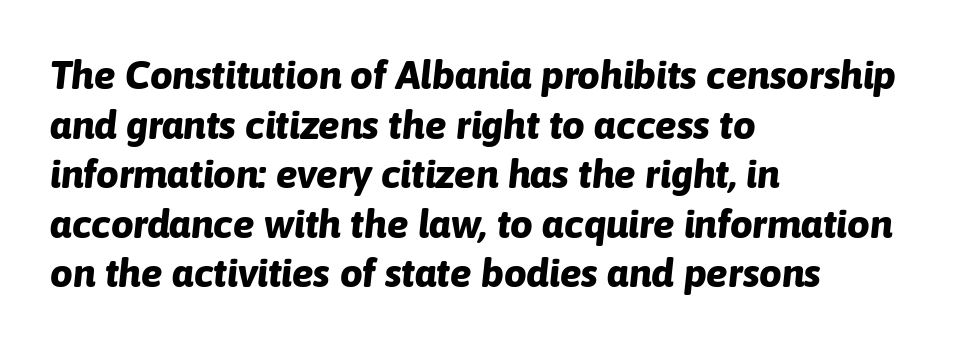
The image shows 40 px bold type, italic (leaning right); set left-aligned, line spacing 1.24x, normal letter spacing, not underlined; low stroke contrast and a medium x-height.
